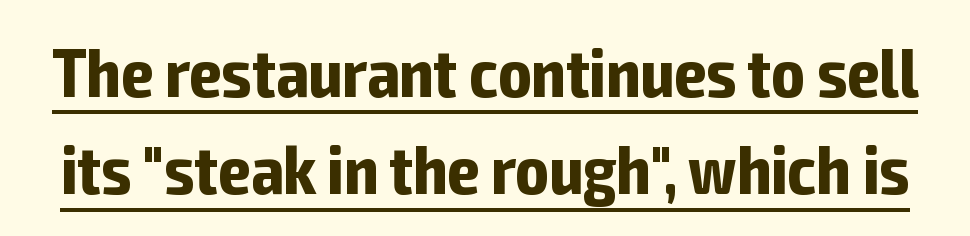
Vertically, the passage feels balanced, rows spaced as you'd expect. The specimen includes a rule beneath the text block's lines. Characters remain perfectly vertical along every line. Set as a true bold cut, around the 700 mark.
